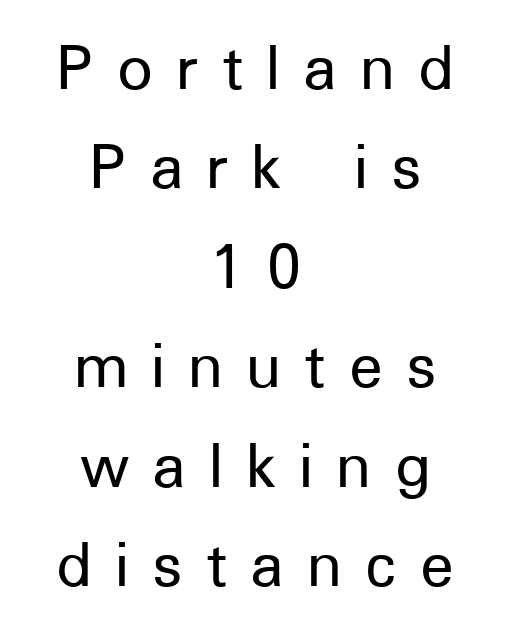
The image shows 70 px sans-serif type, upright; set centered, normal line spacing (1.42x), unusually wide letter spacing (+0.33 em), not underlined; low stroke contrast and a medium x-height.
